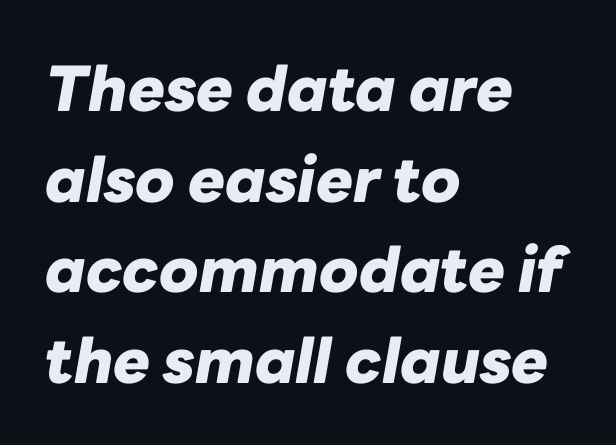
Q: Is the text bold? A: Yes.
Q: Is the text italic (slanted)? A: Yes, it leans right by about 10 degrees.
Q: Is the text underlined? A: No.
Q: How is the paragraph aligned? A: Left-aligned.
Q: Is the spacing between letters normal or unusually wide? A: Normal.
Q: Is the spacing between lines tight, normal or loose? A: Normal.
Q: Width (condensed, normal, or wide)? A: Normal.
Q: Stroke contrast? A: Low.
Q: x-height? A: Medium.
Q: Monospaced? A: No.
